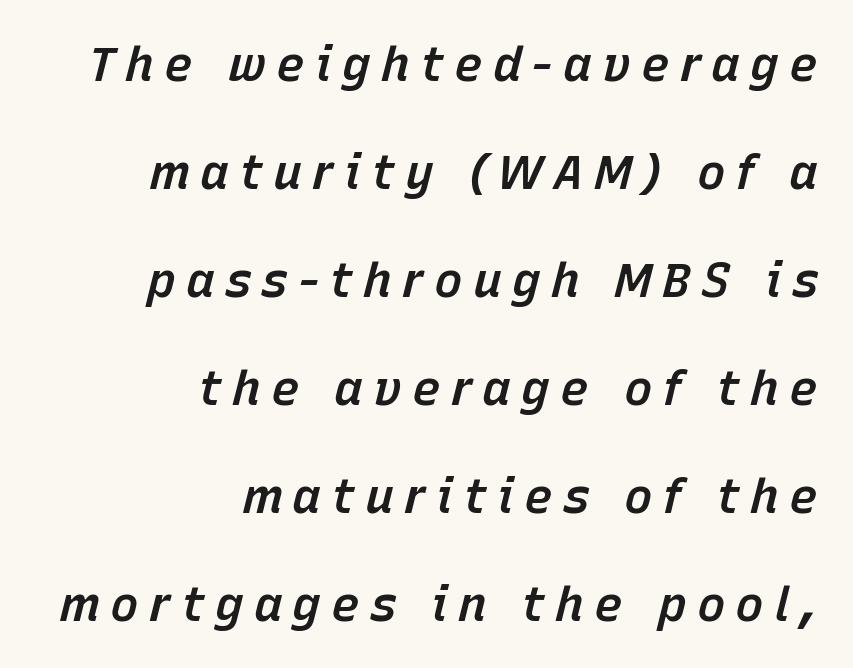
Q: Is the text bold? A: Semi-bold.
Q: Is the text italic (slanted)? A: Yes, it leans right by about 15 degrees.
Q: Is the text underlined? A: No.
Q: How is the paragraph aligned? A: Right-aligned.
Q: Is the spacing between letters normal or unusually wide? A: Unusually wide.
Q: Is the spacing between lines tight, normal or loose? A: Loose.
Q: Width (condensed, normal, or wide)? A: Normal.
Q: Stroke contrast? A: Low.
Q: x-height? A: Medium.
Q: Monospaced? A: No.
